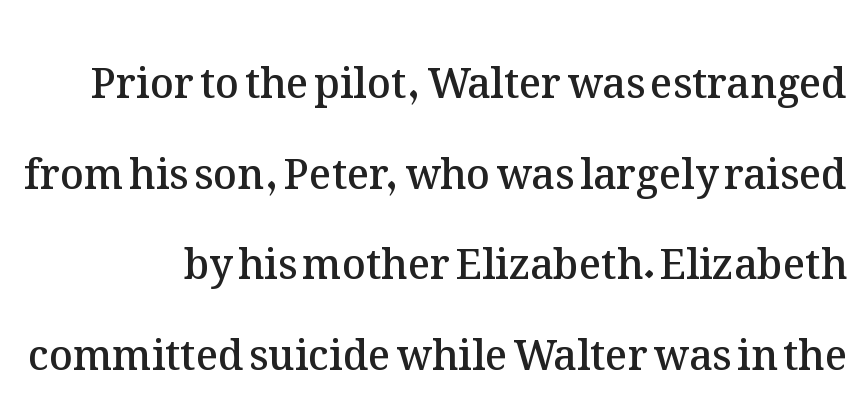
Q: Is the text bold? A: Semi-bold.
Q: Is the text italic (slanted)? A: No, it is upright.
Q: Is the text underlined? A: No.
Q: Is the spacing between letters normal or unusually wide? A: Normal.
Q: Is the spacing between lines tight, normal or loose? A: Loose.
Q: Width (condensed, normal, or wide)? A: Normal.
Q: Stroke contrast? A: Medium.
Q: x-height? A: Medium.
Q: Monospaced? A: No.
